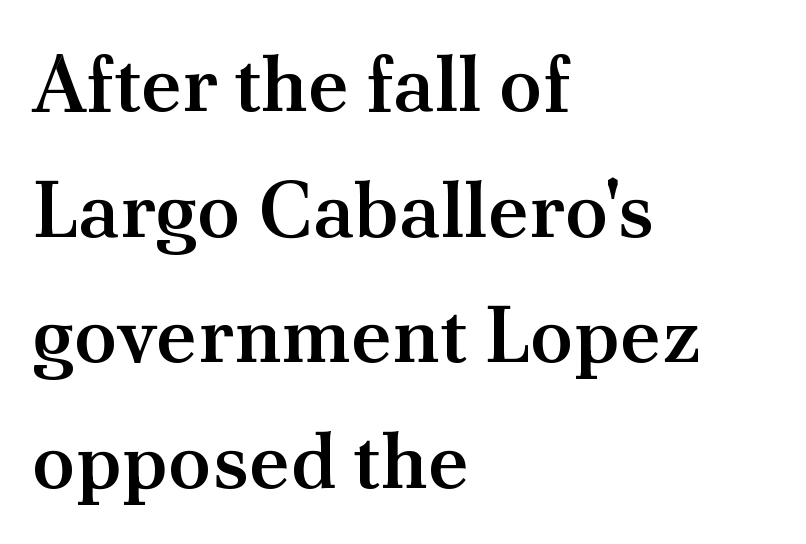
The image shows 79 px semibold serif type, upright; set left-aligned, normal line spacing (1.59x), normal letter spacing, not underlined; medium stroke contrast and a small x-height.
